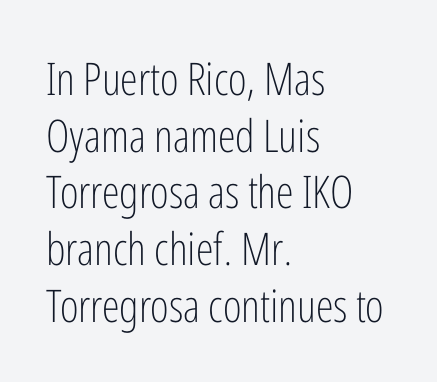
The image shows 45 px light, condensed sans-serif type, upright; set left-aligned, normal line spacing (1.26x), normal letter spacing, not underlined; low stroke contrast and a medium x-height.
